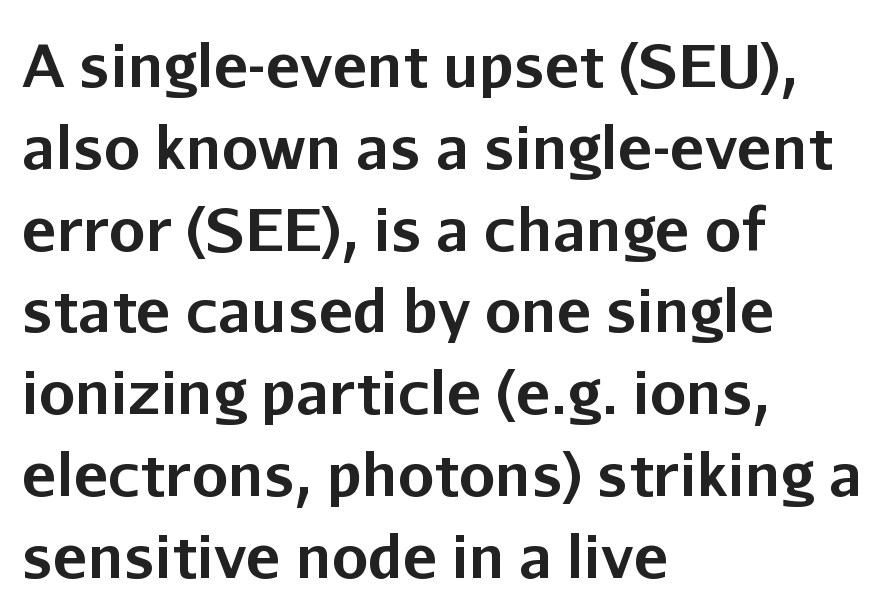
{"serif": "no", "italic": "no", "bold": "yes", "weight": "bold", "width": "normal", "stroke_contrast": "low", "x_height": "medium", "monospaced": "no", "underline": "no", "align": "left", "line_spacing": "normal", "line_spacing_ratio": 1.41, "letter_spacing": "normal", "letter_spacing_em": 0.0, "glyph_px": 58}
